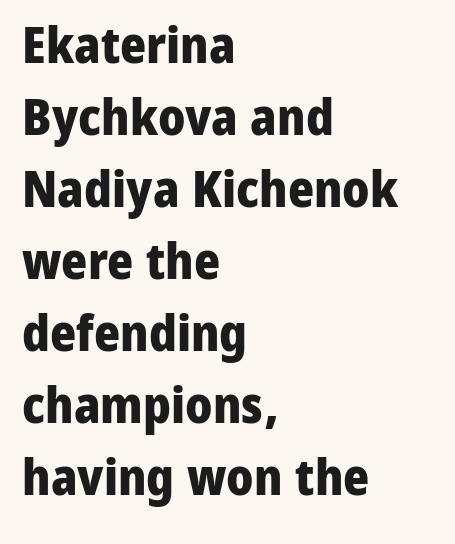
Vertically, the passage feels balanced, rows spaced as you'd expect. The letters advance in unequal steps, a hallmark of proportional type. There is no visible air inserted between adjacent glyphs. Quick note: underline off.
